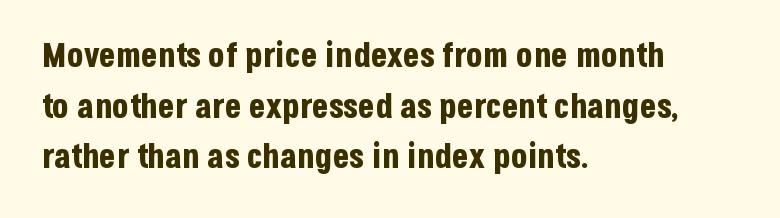
Q: Is the text bold? A: Yes.
Q: Is the text italic (slanted)? A: No, it is upright.
Q: Is the typeface a serif or a sans-serif typeface? A: Sans-serif.
Q: Is the text underlined? A: No.
Q: How is the paragraph aligned? A: Left-aligned.
Q: Is the spacing between letters normal or unusually wide? A: Normal.
Q: Is the spacing between lines tight, normal or loose? A: Normal.
Q: Width (condensed, normal, or wide)? A: Condensed.
Q: Stroke contrast? A: Low.
Q: x-height? A: Large.
Q: Monospaced? A: No.
